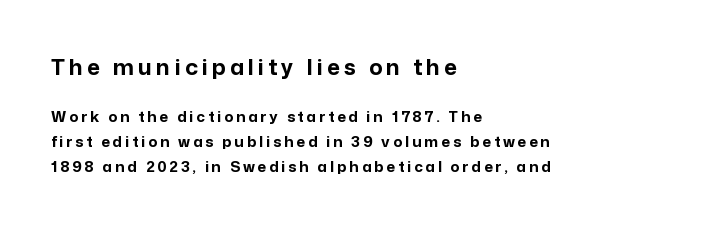
Q: Is the text bold? A: Yes.
Q: Is the text italic (slanted)? A: No, it is upright.
Q: Is the text underlined? A: No.
Q: How is the paragraph aligned? A: Left-aligned.
Q: Is the spacing between lines tight, normal or loose? A: Normal.
Q: Which block of text is set in a larger size, the first (top) or the second (bottom)? A: The first (top) one.
